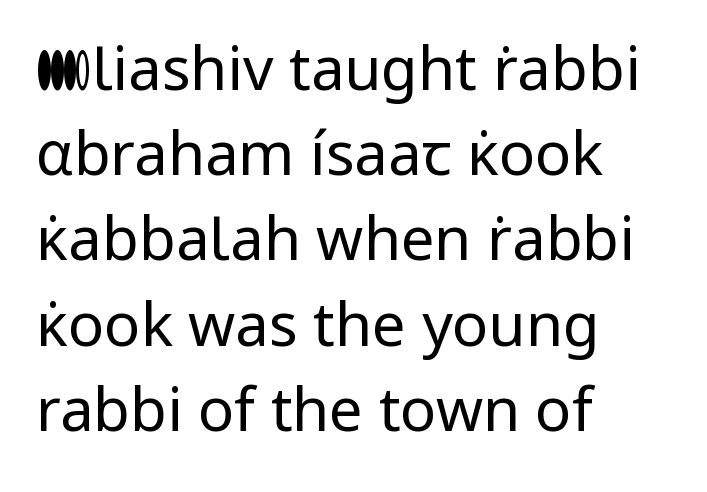
Q: Is the text bold? A: No.
Q: Is the text italic (slanted)? A: No, it is upright.
Q: Is the typeface a serif or a sans-serif typeface? A: Sans-serif.
Q: Is the text underlined? A: No.
Q: How is the paragraph aligned? A: Left-aligned.
Q: Is the spacing between letters normal or unusually wide? A: Normal.
Q: Is the spacing between lines tight, normal or loose? A: Normal.
Q: Width (condensed, normal, or wide)? A: Normal.
Q: Stroke contrast? A: Low.
Q: x-height? A: Medium.
Q: Monospaced? A: No.
